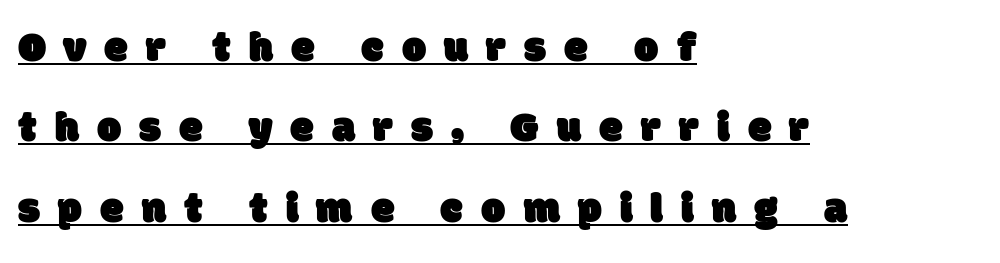
Q: Is the typeface a serif or a sans-serif typeface? A: Sans-serif.
Q: Is the text underlined? A: Yes.
Q: How is the paragraph aligned? A: Left-aligned.
Q: Is the spacing between letters normal or unusually wide? A: Unusually wide.
Q: Width (condensed, normal, or wide)? A: Normal.
Q: Stroke contrast? A: Low.
Q: x-height? A: Large.
Q: Monospaced? A: No.
